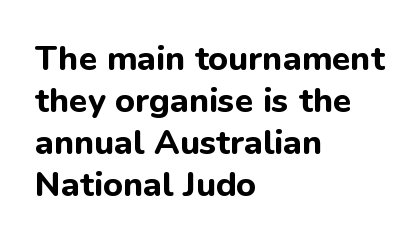
{"serif": "no", "italic": "no", "bold": "yes", "weight": "bold", "width": "normal", "stroke_contrast": "low", "x_height": "medium", "monospaced": "no", "underline": "no", "align": "left", "line_spacing_ratio": 1.24, "letter_spacing": "normal", "letter_spacing_em": 0.0, "glyph_px": 34}
